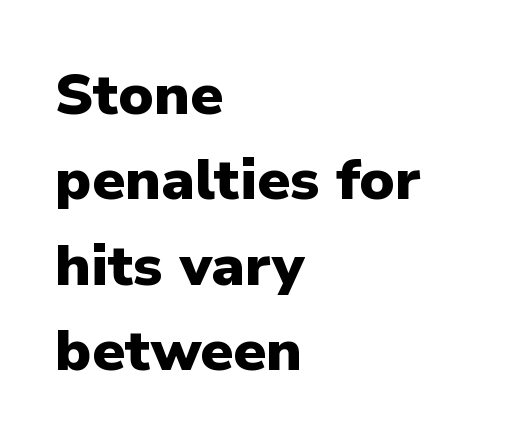
{"serif": "no", "italic": "no", "bold": "yes", "weight": "heavy", "width": "normal", "stroke_contrast": "low", "x_height": "medium", "monospaced": "no", "underline": "no", "align": "left", "line_spacing": "normal", "line_spacing_ratio": 1.47, "letter_spacing": "normal", "letter_spacing_em": 0.0, "glyph_px": 58}
